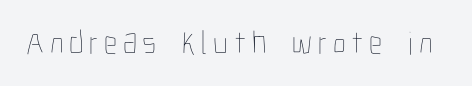
Q: Is the text bold? A: No.
Q: Is the text italic (slanted)? A: No, it is upright.
Q: Is the text underlined? A: No.
Q: Width (condensed, normal, or wide)? A: Condensed.
Q: Stroke contrast? A: Low.
Q: x-height? A: Medium.
Q: Monospaced? A: No.
